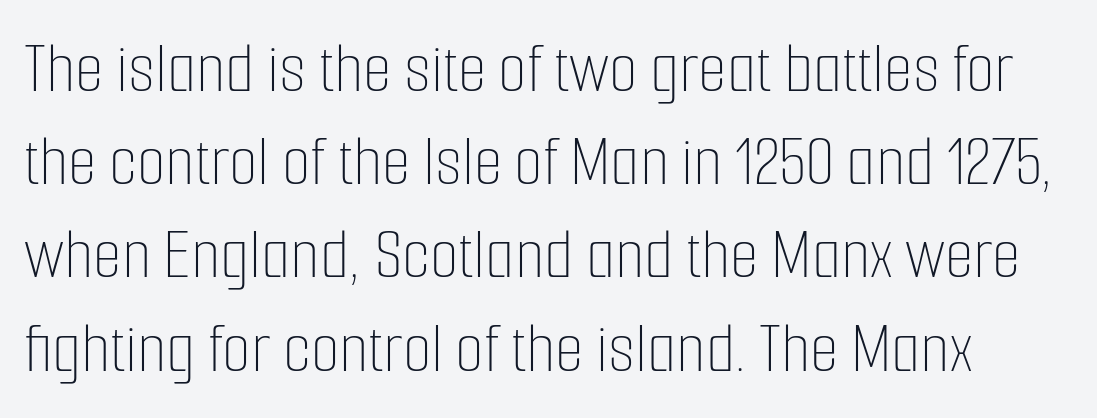
{"italic": "no", "bold": "no", "weight": "thin", "width": "condensed", "stroke_contrast": "low", "x_height": "medium", "monospaced": "no", "underline": "no", "line_spacing": "normal", "line_spacing_ratio": 1.26, "letter_spacing": "normal", "letter_spacing_em": 0.0, "glyph_px": 74}
